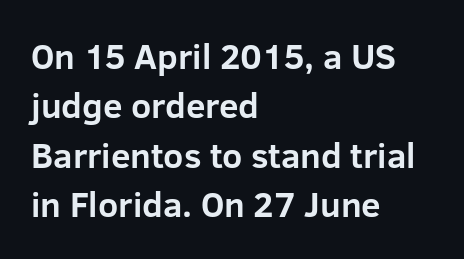
The image shows 35 px bold sans-serif type, upright; set left-aligned, normal line spacing (1.41x), normal letter spacing, not underlined; low stroke contrast and a medium x-height.
